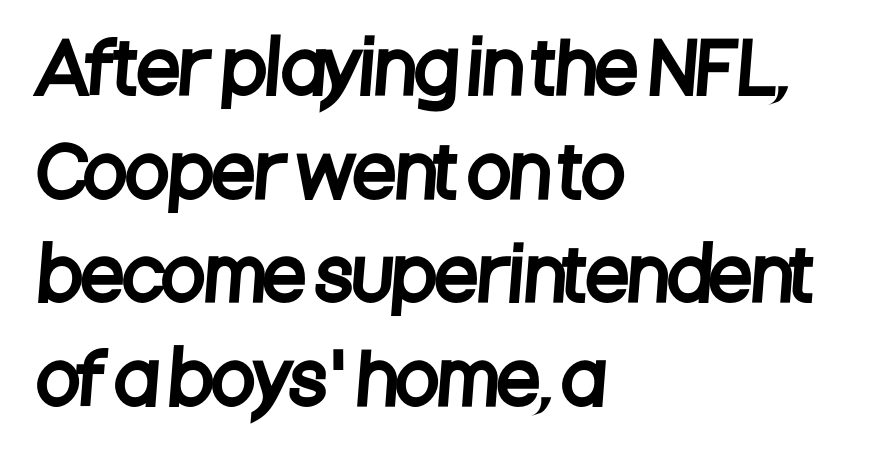
Quick note: underline off. This block has exactly the height ordinary leading produces. Inter-character spacing is left at the font's built-in metrics. Do the characters align in a grid? No, the font is proportional. Where is the straight margin? On the left. Serif or sans? Sans — the stroke terminals are bare.
